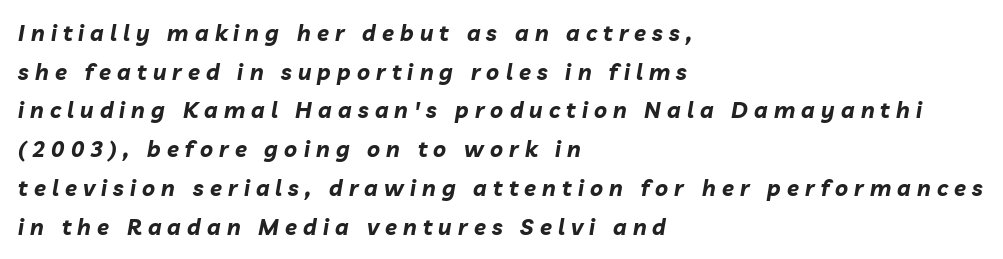
{"italic": "yes", "lean": "right", "slant_degrees": 10, "bold": "yes", "underline": "no", "align": "left", "line_spacing_ratio": 1.76, "letter_spacing": "wide", "letter_spacing_em": 0.28, "glyph_px": 22}
